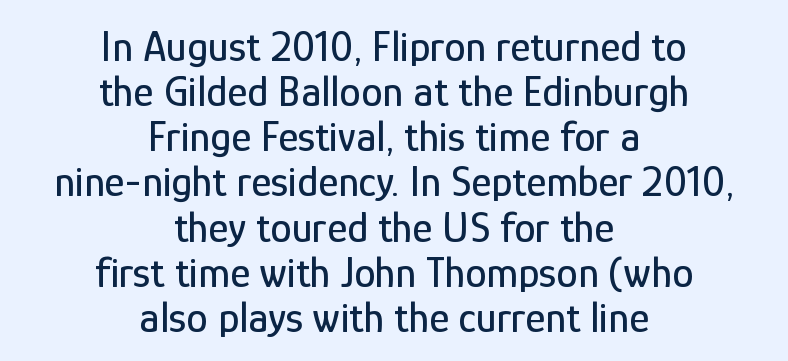
The rendering positions every line midway between the sides. This sample uses an upright cut, with every glyph sitting square on the baseline. The rendering uses a small line-height, squeezing the rows. A clean baseline with only descenders dipping below it. The passage shown is typed in a proportional face where columns would drift.
